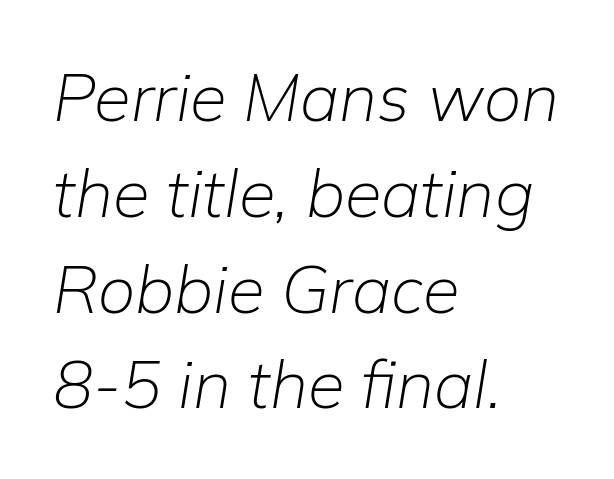
{"italic": "yes", "lean": "right", "slant_degrees": 9, "bold": "no", "weight": "light", "width": "normal", "stroke_contrast": "low", "x_height": "medium", "monospaced": "no", "underline": "no", "align": "left", "line_spacing": "normal", "line_spacing_ratio": 1.43, "letter_spacing": "normal", "letter_spacing_em": 0.0, "glyph_px": 67}
